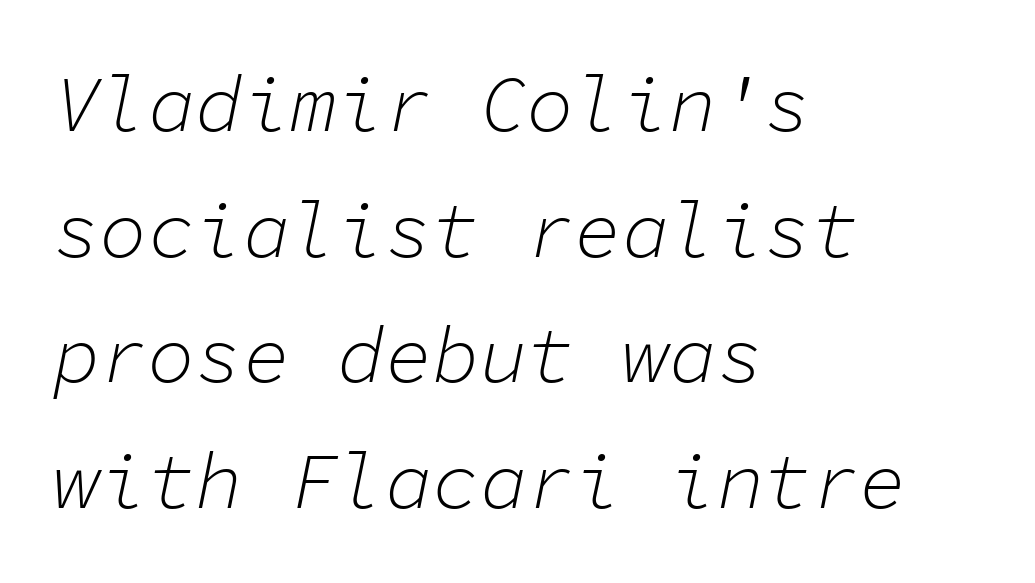
Q: Is the text bold? A: No.
Q: Is the text italic (slanted)? A: Yes, it leans right by about 11 degrees.
Q: Is the text underlined? A: No.
Q: How is the paragraph aligned? A: Left-aligned.
Q: Is the spacing between letters normal or unusually wide? A: Normal.
Q: Is the spacing between lines tight, normal or loose? A: Normal.
Q: Width (condensed, normal, or wide)? A: Normal.
Q: Stroke contrast? A: Low.
Q: x-height? A: Medium.
Q: Monospaced? A: Yes.
